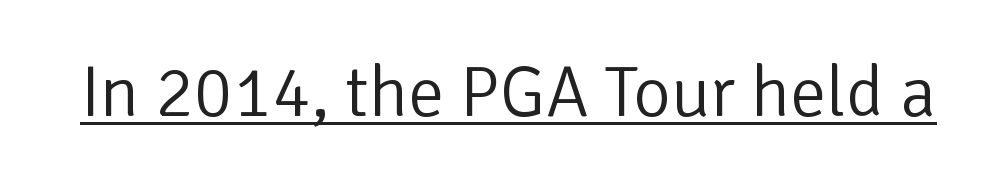
{"serif": "no", "italic": "no", "bold": "no", "weight": "light", "width": "normal", "stroke_contrast": "low", "x_height": "medium", "monospaced": "no", "underline": "yes", "letter_spacing": "normal", "letter_spacing_em": 0.0, "glyph_px": 72}
